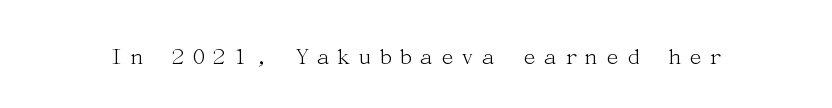
The characters are drawn with everyday or finer stroke widths. No word sits above an underline. Is there any slant? The stems are plumb. The type is letterspaced generously, with wide tracking.
